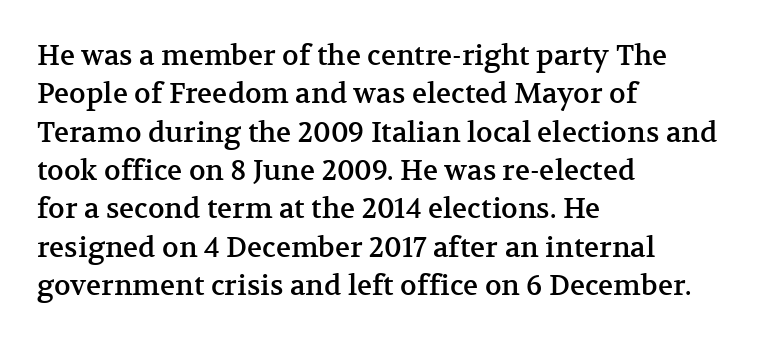
Q: Is the text italic (slanted)? A: No, it is upright.
Q: Is the typeface a serif or a sans-serif typeface? A: Serif.
Q: Is the text underlined? A: No.
Q: How is the paragraph aligned? A: Left-aligned.
Q: Is the spacing between letters normal or unusually wide? A: Normal.
Q: Is the spacing between lines tight, normal or loose? A: Normal.
Q: Width (condensed, normal, or wide)? A: Normal.
Q: Stroke contrast? A: Medium.
Q: x-height? A: Medium.
Q: Monospaced? A: No.
